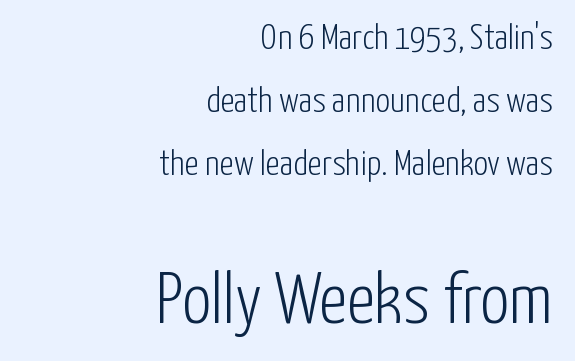
The image shows 73 px light, condensed sans-serif type, upright; set right-aligned, line spacing 1.75x, normal letter spacing, not underlined; the second (bottom) block is 2.03x larger; low stroke contrast and a medium x-height.
